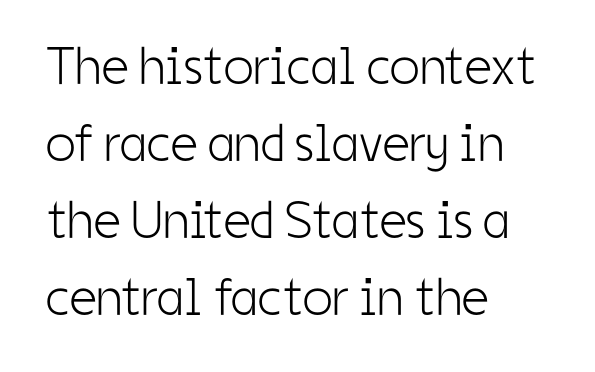
The image shows 53 px light, condensed sans-serif type, upright; set left-aligned, normal line spacing (1.45x), normal letter spacing, not underlined; low stroke contrast and a medium x-height.
